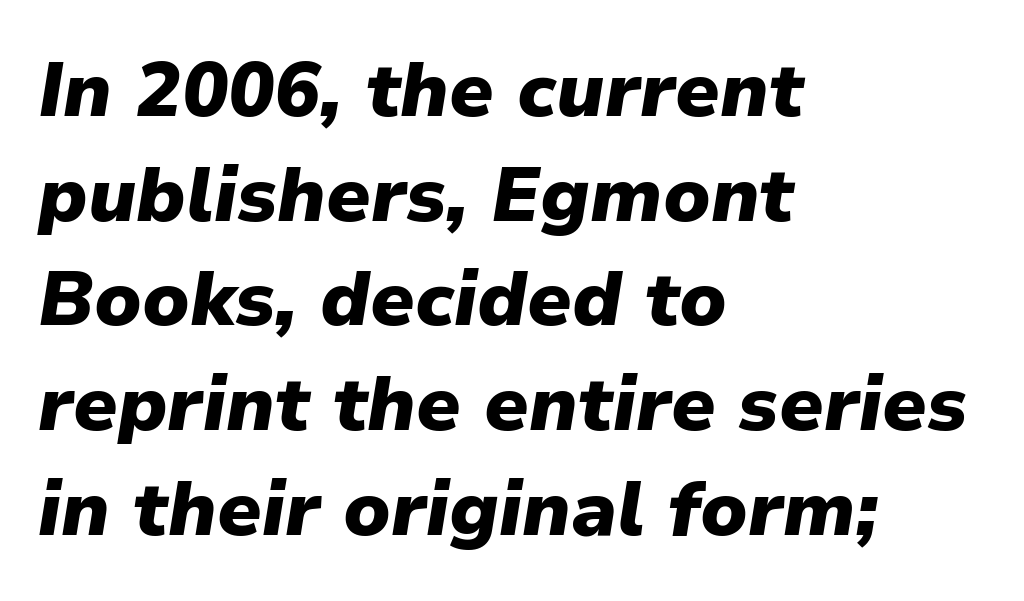
The image shows 77 px heavy type, italic (leaning right); set left-aligned, normal line spacing (1.36x), normal letter spacing, not underlined; low stroke contrast and a medium x-height.
